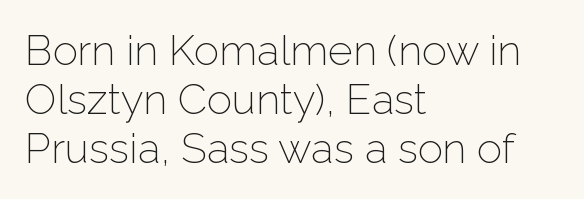
The designer went with a sans here, leaving each stem footless. Style check: upright. The passage shown is not bold in any degree. Think of a printed novel: that variable character pitch is what you see here. The gaps between neighbouring characters are ordinary and unremarkable.
